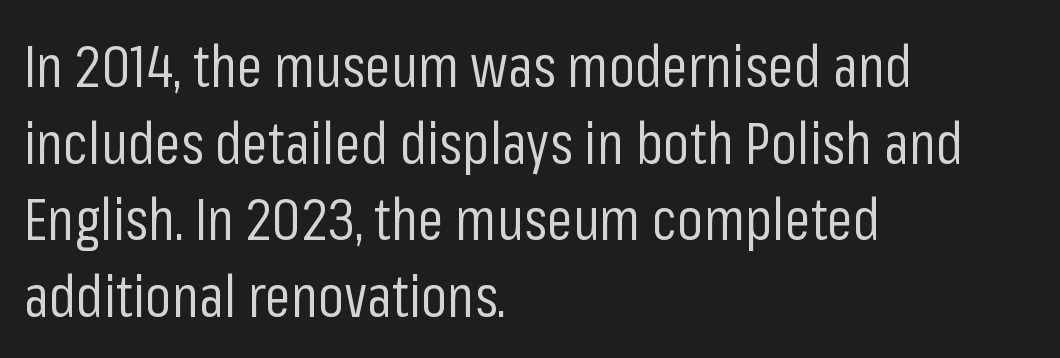
The image shows 58 px regular-weight, condensed sans-serif type, upright; set left-aligned, normal line spacing (1.32x), normal letter spacing, not underlined; low stroke contrast and a medium x-height.
